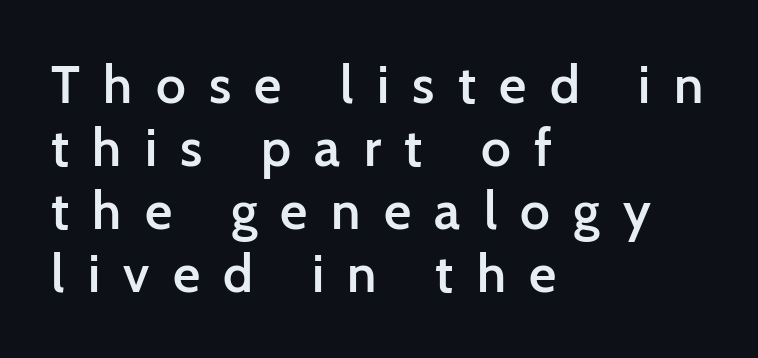
{"serif": "no", "italic": "no", "bold": "semi", "weight": "semibold", "width": "normal", "stroke_contrast": "low", "x_height": "medium", "monospaced": "no", "underline": "no", "align": "left", "line_spacing_ratio": 1.19, "letter_spacing": "wide", "letter_spacing_em": 0.44, "glyph_px": 53}
